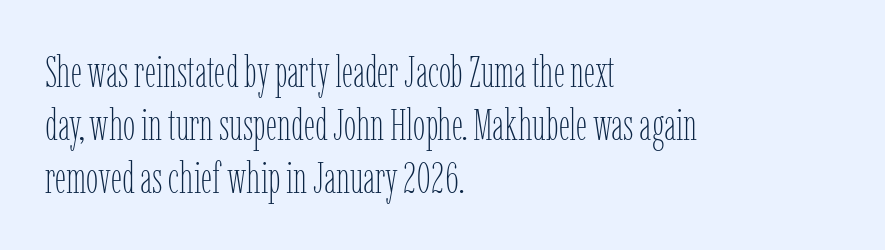
This sample is left-justified, so line endings fall wherever the words run out. Is there any slant? The stems are plumb. The font is comparable to plain body text, perhaps lighter. This rendering features lettering with no underline. Here the designer chose a conventional face with non-uniform glyph widths. The line texture is even and compact thanks to regular tracking.
